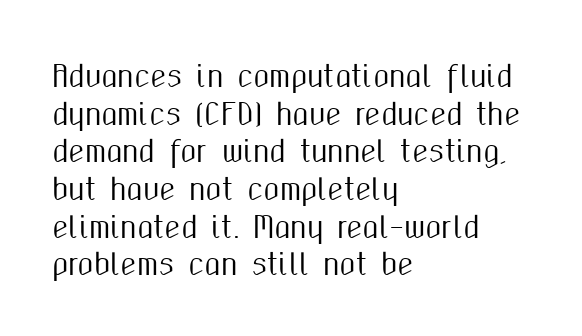
Q: Is the text italic (slanted)? A: No, it is upright.
Q: Is the typeface a serif or a sans-serif typeface? A: Sans-serif.
Q: Is the text underlined? A: No.
Q: How is the paragraph aligned? A: Left-aligned.
Q: Is the spacing between letters normal or unusually wide? A: Normal.
Q: Is the spacing between lines tight, normal or loose? A: Normal.
Q: Width (condensed, normal, or wide)? A: Condensed.
Q: Stroke contrast? A: Medium.
Q: x-height? A: Medium.
Q: Monospaced? A: No.
